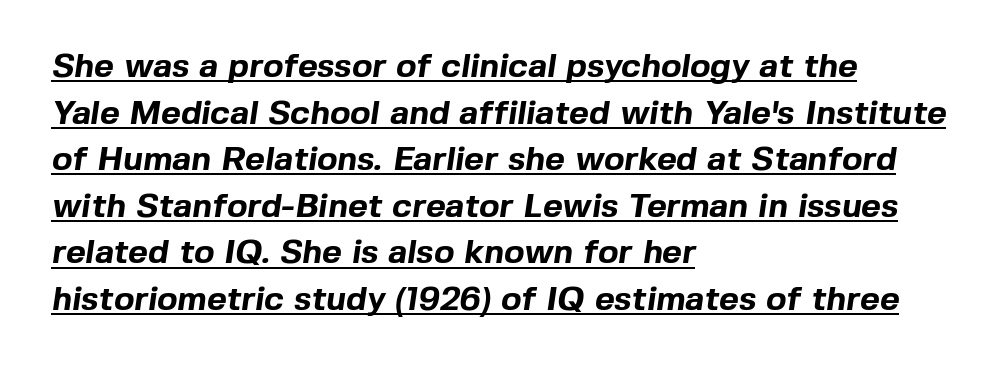
The image shows 34 px bold sans-serif type; set left-aligned, normal line spacing (1.37x), normal letter spacing, underlined; a medium x-height.
